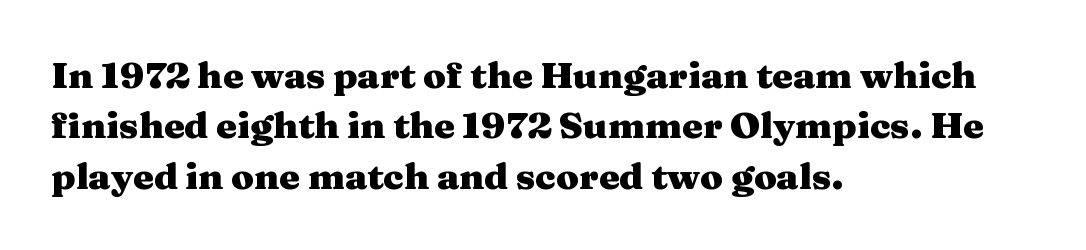
The image shows 37 px heavy, wide serif type, upright; set left-aligned, normal line spacing (1.36x), normal letter spacing, not underlined; medium stroke contrast and a medium x-height.
